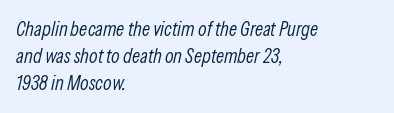
The image shows 20 px text type, italic (leaning right); set left-aligned, normal line spacing (1.36x), normal letter spacing, not underlined.
